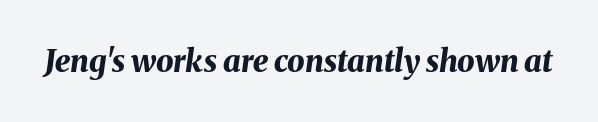
Q: Is the text bold? A: Yes.
Q: Is the text italic (slanted)? A: Yes, it leans right by about 8 degrees.
Q: Is the text underlined? A: No.
Q: Is the spacing between letters normal or unusually wide? A: Normal.
Q: Width (condensed, normal, or wide)? A: Normal.
Q: Stroke contrast? A: Medium.
Q: x-height? A: Medium.
Q: Monospaced? A: No.
